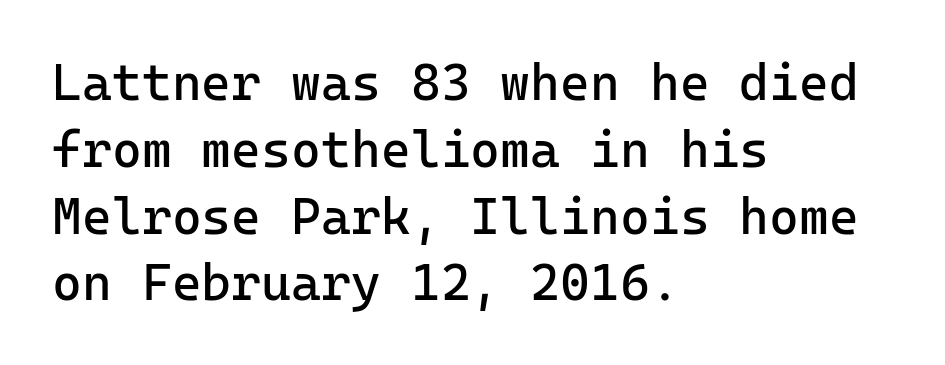
{"serif": "no", "italic": "no", "bold": "no", "weight": "regular", "width": "normal", "stroke_contrast": "low", "x_height": "medium", "monospaced": "yes", "underline": "no", "align": "left", "line_spacing": "normal", "line_spacing_ratio": 1.31, "letter_spacing": "normal", "letter_spacing_em": 0.0, "glyph_px": 51}
